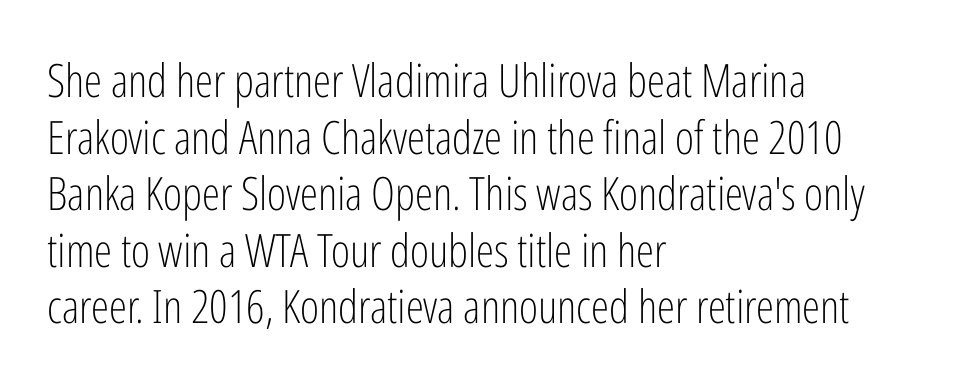
The image shows 46 px light, condensed sans-serif type, upright; set left-aligned, line spacing 1.23x, normal letter spacing, not underlined; low stroke contrast and a medium x-height.
